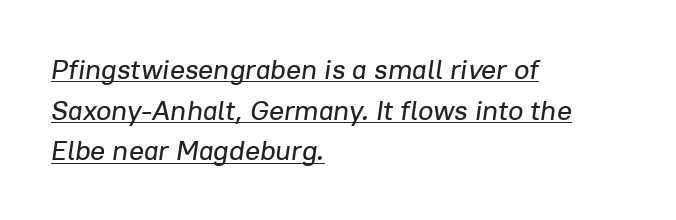
Q: Is the text italic (slanted)? A: Yes, it leans right by about 8 degrees.
Q: Is the text underlined? A: Yes.
Q: How is the paragraph aligned? A: Left-aligned.
Q: Is the spacing between letters normal or unusually wide? A: Normal.
Q: Is the spacing between lines tight, normal or loose? A: Normal.
Q: Width (condensed, normal, or wide)? A: Normal.
Q: Stroke contrast? A: Low.
Q: x-height? A: Medium.
Q: Monospaced? A: No.
